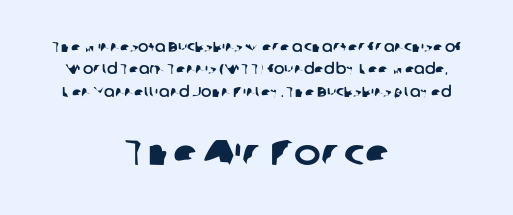
The image shows 36 px sans-serif type; set centered, normal line spacing (1.59x), normal letter spacing, not underlined; the second (bottom) block is 2.57x larger; low stroke contrast and a medium x-height.
